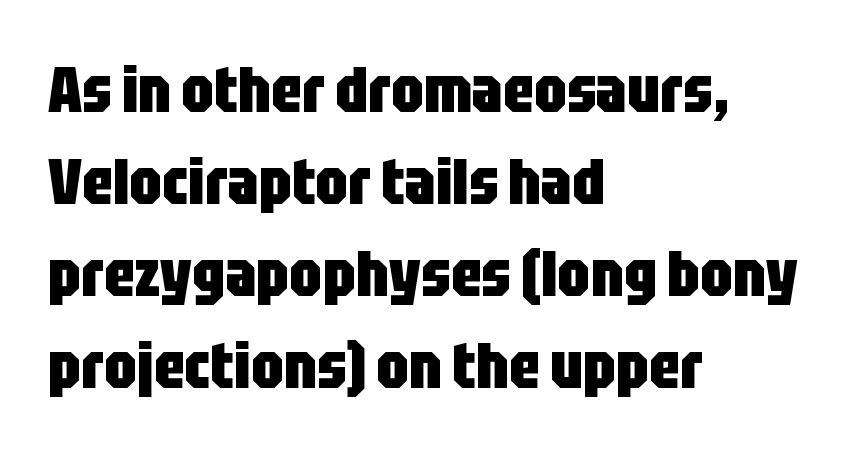
{"serif": "no", "italic": "no", "bold": "yes", "weight": "heavy", "width": "condensed", "stroke_contrast": "low", "x_height": "large", "monospaced": "no", "underline": "no", "align": "left", "line_spacing": "normal", "line_spacing_ratio": 1.44, "letter_spacing": "normal", "letter_spacing_em": 0.0, "glyph_px": 64}
